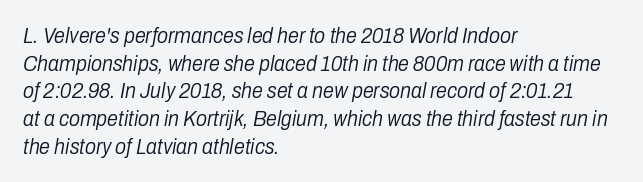
{"italic": "yes", "lean": "right", "slant_degrees": 10, "bold": "no", "underline": "no", "align": "left", "line_spacing": "normal", "line_spacing_ratio": 1.26, "letter_spacing": "normal", "letter_spacing_em": 0.0, "glyph_px": 22}
